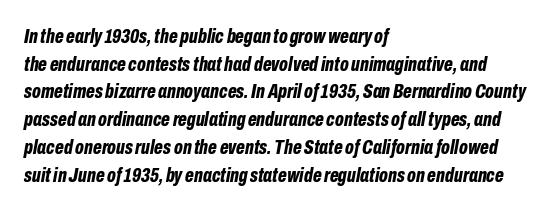
{"italic": "yes", "lean": "right", "slant_degrees": 10, "bold": "yes", "underline": "no", "align": "left", "line_spacing": "normal", "line_spacing_ratio": 1.32, "letter_spacing": "normal", "letter_spacing_em": 0.0, "glyph_px": 21}
